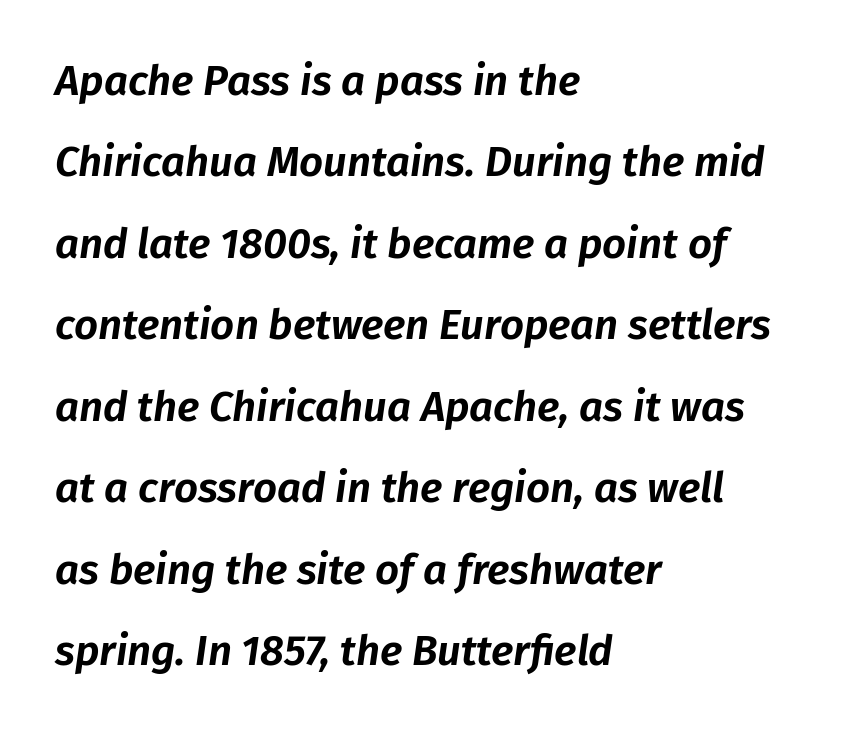
Airy leading. The space beneath each line is pristine and unruled. Glyph-to-glyph distance matches everyday printed text. This sample uses an oblique cut, with every glyph tilted off the vertical.
